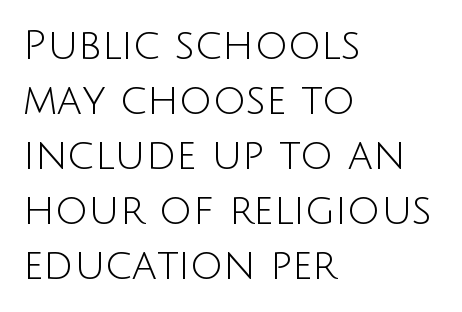
The image shows 41 px light sans-serif type, upright; set left-aligned, normal line spacing (1.34x), normal letter spacing, not underlined; low stroke contrast and a large x-height.
